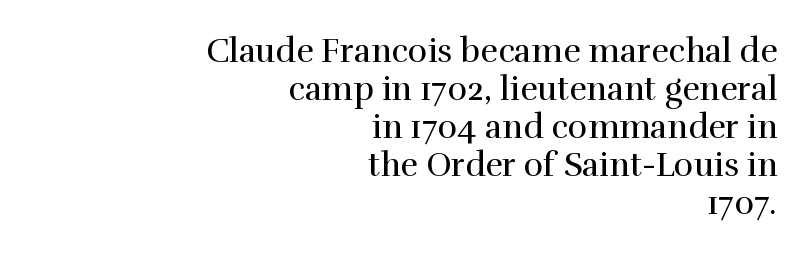
The passage shown is typed in a proportional face where columns would drift. Letter spacing: default. A flush-right, rag-left setting is used for this passage. The passage shown stacks its lines with hardly any gap. This is the regular roman posture of the typeface. You can tell from the footed stems that serif type was used.
